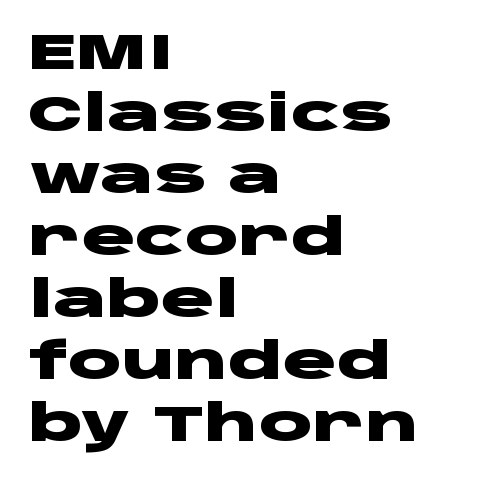
Short and long lines alike share a common starting point at left. Think of a printed novel: that variable character pitch is what you see here. Bare-footed words on every line. What kind of face is this? One without serifs — a sans. The rendering uses a bold face; every stroke is thick and dark.
